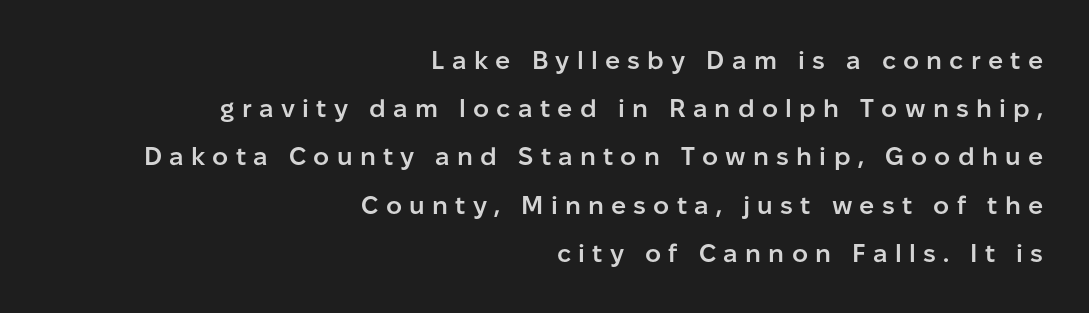
{"italic": "no", "bold": "semi", "underline": "no", "align": "right", "line_spacing": "loose", "line_spacing_ratio": 1.93, "letter_spacing": "wide", "letter_spacing_em": 0.29, "glyph_px": 25}
